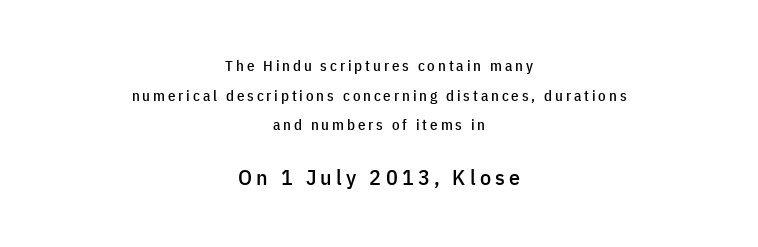
Compare the two chunks: the lower has the greater cap height. These lines are centered, leaving both edges ragged. The lines are spread far apart with generous leading. Underline: absent. Characters remain perfectly vertical along every line.
